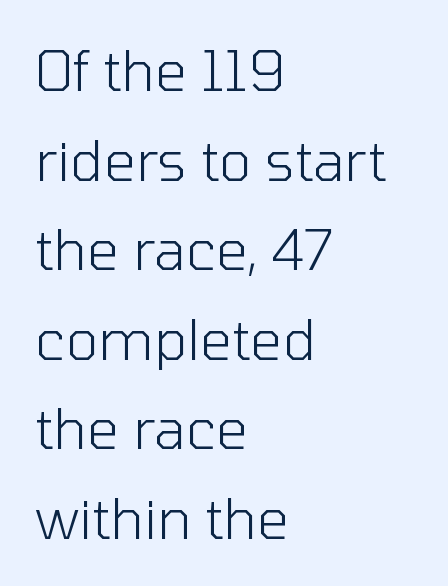
{"serif": "no", "italic": "no", "bold": "no", "weight": "light", "width": "normal", "stroke_contrast": "low", "x_height": "medium", "monospaced": "no", "underline": "no", "align": "left", "line_spacing": "normal", "line_spacing_ratio": 1.6, "letter_spacing": "normal", "letter_spacing_em": 0.0, "glyph_px": 56}
